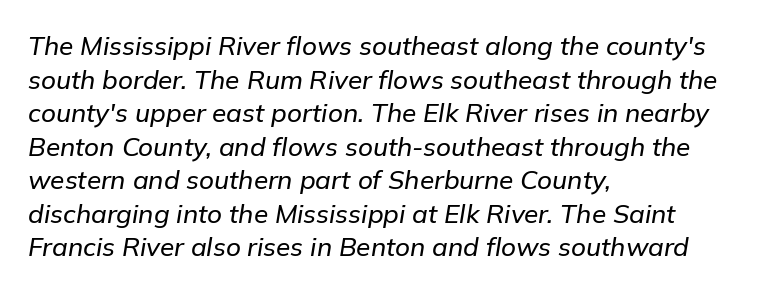
{"italic": "yes", "lean": "right", "slant_degrees": 9, "underline": "no", "align": "left", "line_spacing": "normal", "line_spacing_ratio": 1.29, "letter_spacing": "normal", "letter_spacing_em": 0.0, "glyph_px": 26}
